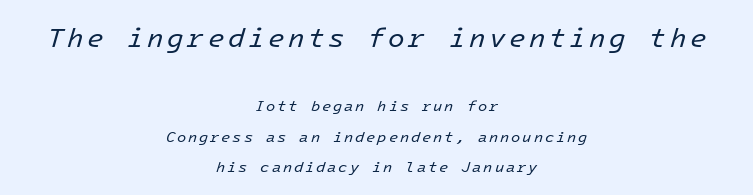
Notice the wide empty band between every row — that's loose leading. Both edges are ragged and mirror each other, which tells us the setting is centered. No extra ink here — the face is not bold. Check the space under the baseline: it is left empty.
